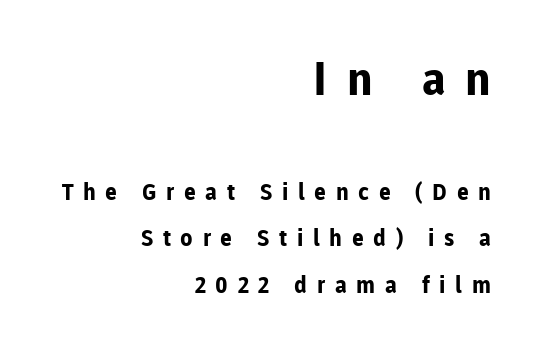
{"serif": "no", "italic": "no", "bold": "yes", "weight": "bold", "width": "normal", "stroke_contrast": "low", "x_height": "medium", "monospaced": "no", "underline": "no", "align": "right", "line_spacing": "loose", "line_spacing_ratio": 2.01, "letter_spacing": "wide", "letter_spacing_em": 0.42, "larger_block": "first", "size_ratio": 2.0, "glyph_px": 46}
